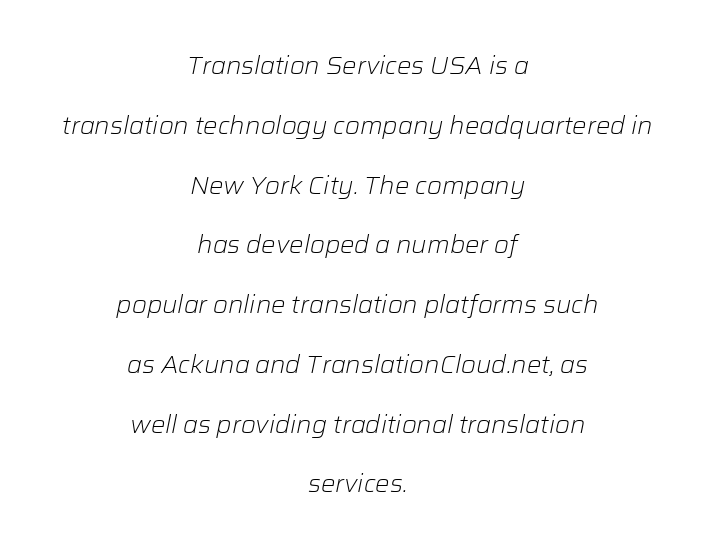
Q: Is the text bold? A: No.
Q: Is the text italic (slanted)? A: Yes, it leans right by about 12 degrees.
Q: Is the text underlined? A: No.
Q: How is the paragraph aligned? A: Centered.
Q: Is the spacing between letters normal or unusually wide? A: Normal.
Q: Is the spacing between lines tight, normal or loose? A: Loose.
